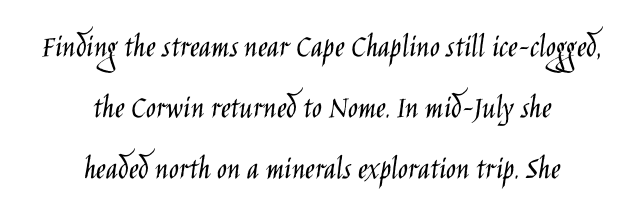
The setting favours the middle, as headings and verse often do. This rendering features lettering with no underline. Looks like regular typesetting: each glyph gets only the width it needs. Does the type have serifs? No, each stem ends abruptly. The face used here is rendered with its standard letterfit.
